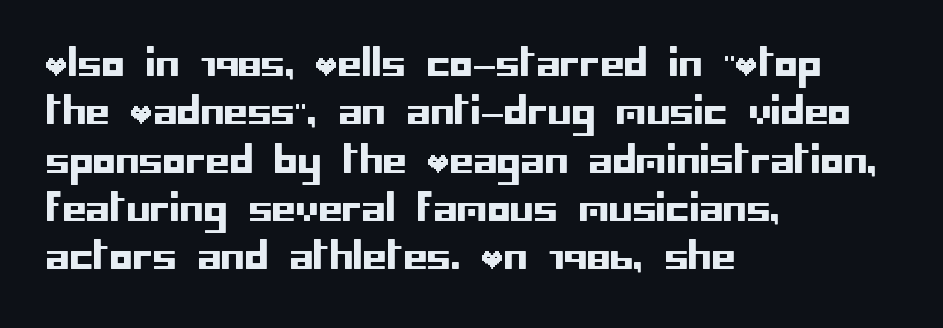
Q: Is the text italic (slanted)? A: No, it is upright.
Q: Is the typeface a serif or a sans-serif typeface? A: Sans-serif.
Q: Is the text underlined? A: No.
Q: How is the paragraph aligned? A: Left-aligned.
Q: Is the spacing between letters normal or unusually wide? A: Normal.
Q: Is the spacing between lines tight, normal or loose? A: Normal.
Q: Width (condensed, normal, or wide)? A: Normal.
Q: Stroke contrast? A: Low.
Q: x-height? A: Large.
